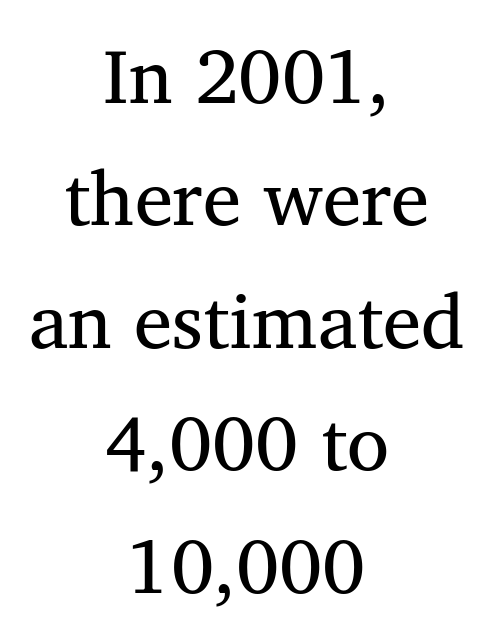
{"serif": "yes", "bold": "no", "weight": "regular", "width": "normal", "stroke_contrast": "medium", "x_height": "medium", "monospaced": "no", "underline": "no", "align": "center", "line_spacing": "normal", "line_spacing_ratio": 1.59, "letter_spacing": "normal", "letter_spacing_em": 0.0, "glyph_px": 77}
